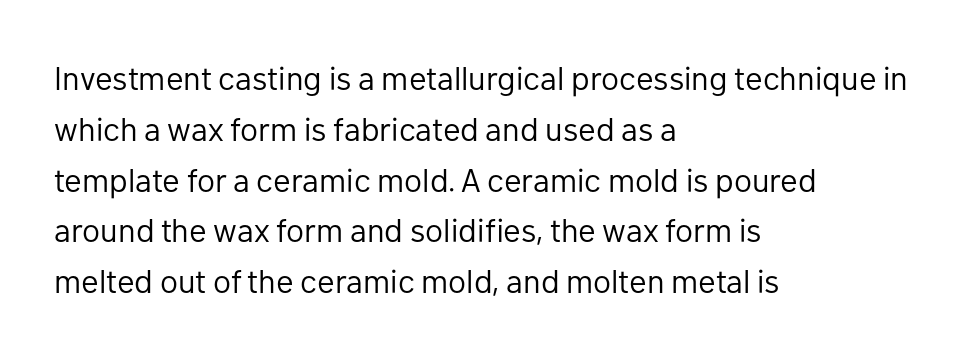
{"serif": "no", "italic": "no", "bold": "no", "weight": "regular", "width": "normal", "stroke_contrast": "low", "x_height": "medium", "monospaced": "no", "underline": "no", "align": "left", "line_spacing": "normal", "line_spacing_ratio": 1.54, "letter_spacing": "normal", "letter_spacing_em": 0.0, "glyph_px": 33}
